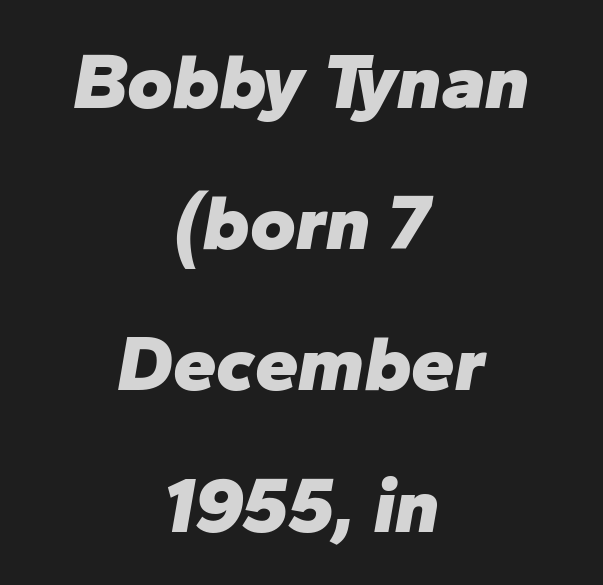
Q: Is the text bold? A: Yes.
Q: Is the text italic (slanted)? A: Yes, it leans right by about 10 degrees.
Q: Is the text underlined? A: No.
Q: How is the paragraph aligned? A: Centered.
Q: Is the spacing between letters normal or unusually wide? A: Normal.
Q: Width (condensed, normal, or wide)? A: Normal.
Q: Stroke contrast? A: Low.
Q: x-height? A: Medium.
Q: Monospaced? A: No.
